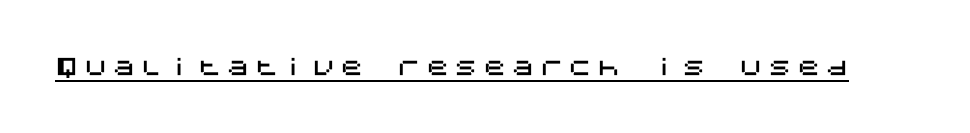
The image shows 23 px text type, upright; set unusually wide letter spacing (+0.24 em), underlined.
